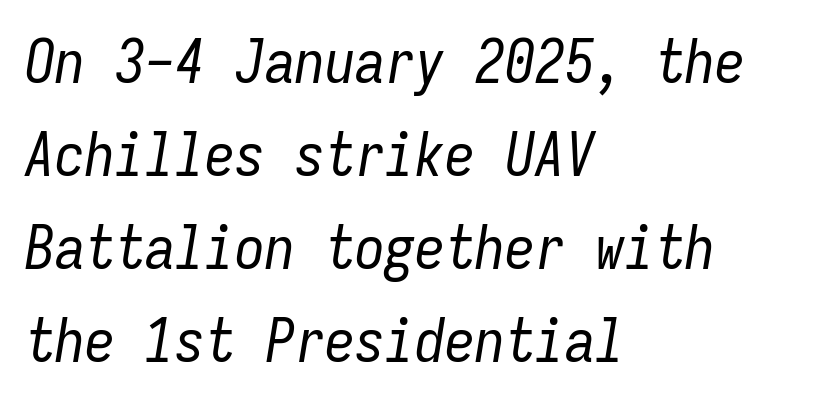
The letters march in equal steps, a hallmark of fixed-pitch type. No extra tracking has been applied to these lines. The specimen reads as italic at a glance. The words here are not underlined. Vertically, the passage feels balanced, rows spaced as you'd expect.
